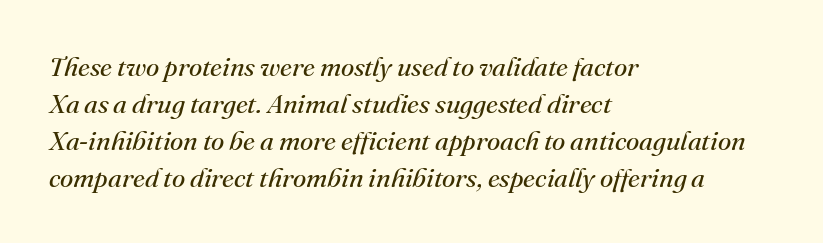
These lines keep a tight, regular rhythm from letter to letter. Anything drawn beneath the words? Only blank space. Interline gaps are of average width in this sample. A student would call this left alignment; a typographer would say flush left, rag right. Emphasis-style slanted type is in use. The font sits on the lighter half of the weight spectrum, regular included.
